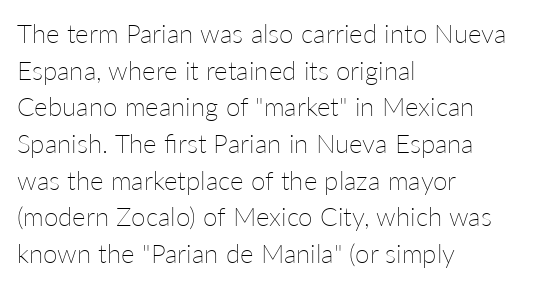
Q: Is the text bold? A: No.
Q: Is the text italic (slanted)? A: No, it is upright.
Q: Is the text underlined? A: No.
Q: How is the paragraph aligned? A: Left-aligned.
Q: Is the spacing between letters normal or unusually wide? A: Normal.
Q: Is the spacing between lines tight, normal or loose? A: Normal.
